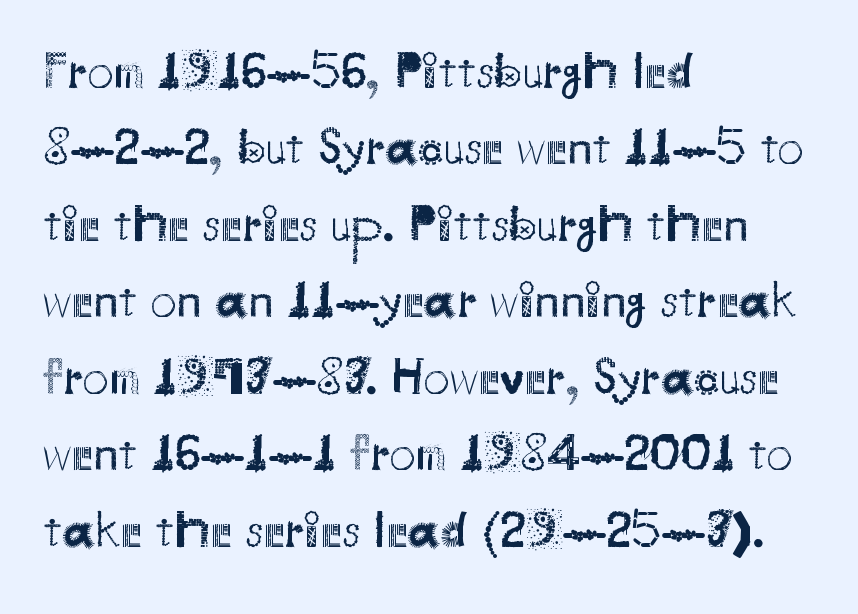
The image shows 52 px regular-weight sans-serif type, upright; set left-aligned, normal line spacing (1.47x), normal letter spacing, not underlined; medium stroke contrast and a small x-height.
